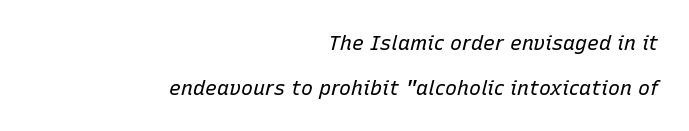
The lettering tilts uniformly, giving the passage an italic look. Interline gaps are noticeably wide in this sample. Weight: regular or lighter. These lines stack with their right ends in a neat column. Check under the words: just untouched page. In terms of letterspacing, this is plain default setting.
